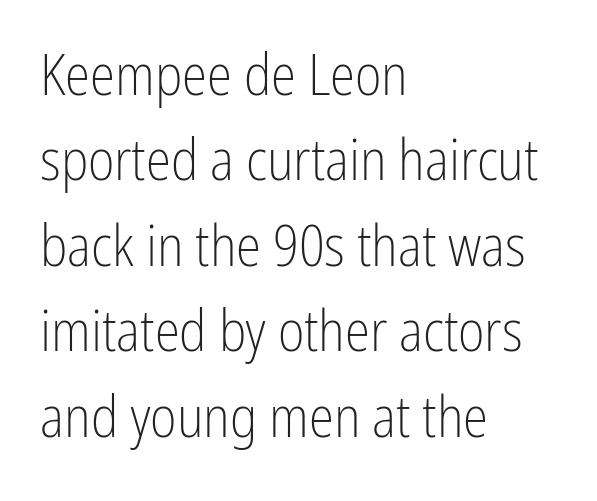
Q: Is the text bold? A: No.
Q: Is the text italic (slanted)? A: No, it is upright.
Q: Is the typeface a serif or a sans-serif typeface? A: Sans-serif.
Q: Is the text underlined? A: No.
Q: How is the paragraph aligned? A: Left-aligned.
Q: Is the spacing between letters normal or unusually wide? A: Normal.
Q: Is the spacing between lines tight, normal or loose? A: Normal.
Q: Width (condensed, normal, or wide)? A: Condensed.
Q: Stroke contrast? A: Low.
Q: x-height? A: Medium.
Q: Monospaced? A: No.
